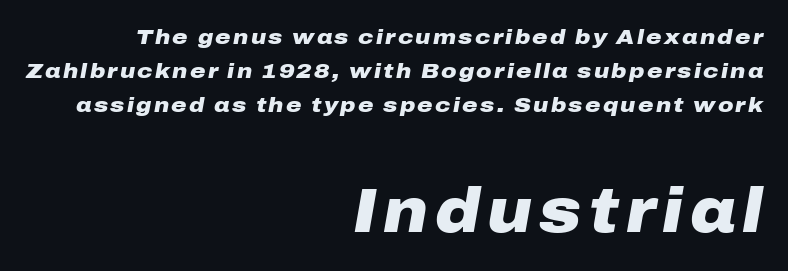
{"italic": "yes", "lean": "right", "slant_degrees": 10, "bold": "yes", "weight": "heavy", "width": "wide", "stroke_contrast": "low", "x_height": "medium", "monospaced": "no", "underline": "no", "align": "right", "line_spacing": "normal", "line_spacing_ratio": 1.62, "larger_block": "second", "size_ratio": 2.95, "glyph_px": 62}
